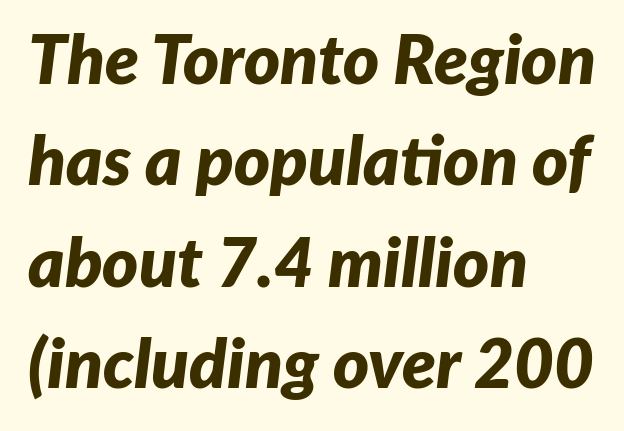
{"italic": "yes", "lean": "right", "slant_degrees": 7, "bold": "yes", "weight": "bold", "width": "normal", "stroke_contrast": "low", "x_height": "medium", "monospaced": "no", "underline": "no", "align": "left", "line_spacing": "normal", "line_spacing_ratio": 1.47, "letter_spacing": "normal", "letter_spacing_em": 0.0, "glyph_px": 69}
